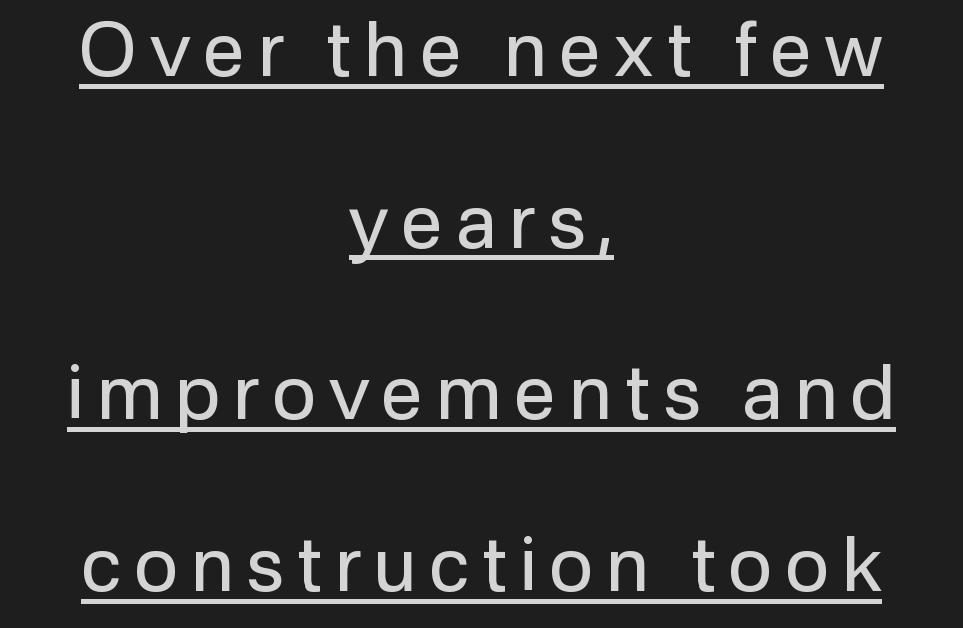
The image shows 75 px regular-weight sans-serif type, upright; set centered, loose line spacing (2.29x), underlined; low stroke contrast and a medium x-height.
